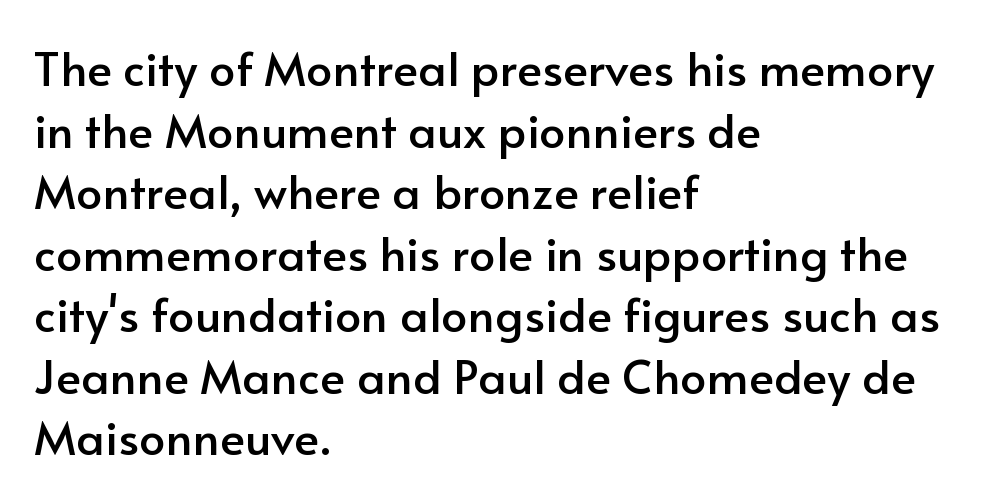
Characters follow at the spacing the type designer built in. Is the block centered? No — it sits flush against the left margin. Is this a fixed-width face? No — the glyphs have proportional, varying widths. Reading down the column, the eye jumps a familiar distance to each next line. Note: no serifs on the glyphs.
